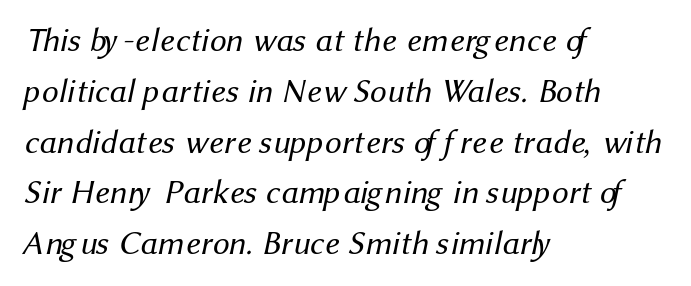
{"serif": "no", "bold": "no", "weight": "regular", "width": "normal", "stroke_contrast": "medium", "x_height": "medium", "monospaced": "no", "underline": "no", "align": "left", "line_spacing": "normal", "line_spacing_ratio": 1.54, "letter_spacing": "normal", "letter_spacing_em": 0.0, "glyph_px": 33}
